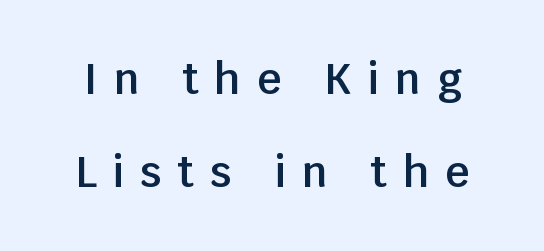
Between one letter and the next there's a generous, obvious gap. Weight: semibold (demi). The words here are not underlined. Tall strokes in this sample are plumb rather than angled. Here the designer chose a conventional face with non-uniform glyph widths. A typesetter would label this face a sans.
